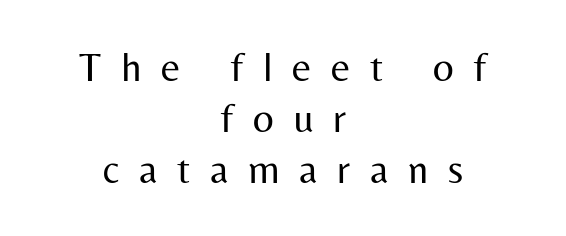
Q: Is the text bold? A: No.
Q: Is the text italic (slanted)? A: No, it is upright.
Q: Is the typeface a serif or a sans-serif typeface? A: Sans-serif.
Q: Is the text underlined? A: No.
Q: How is the paragraph aligned? A: Centered.
Q: Is the spacing between letters normal or unusually wide? A: Unusually wide.
Q: Is the spacing between lines tight, normal or loose? A: Normal.
Q: Width (condensed, normal, or wide)? A: Normal.
Q: Stroke contrast? A: Medium.
Q: x-height? A: Medium.
Q: Monospaced? A: No.
